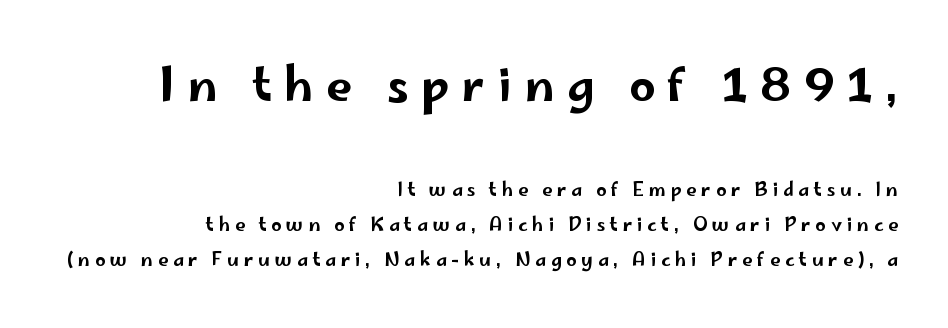
{"serif": "no", "italic": "no", "width": "wide", "stroke_contrast": "low", "x_height": "small", "monospaced": "no", "underline": "no", "align": "right", "line_spacing": "loose", "line_spacing_ratio": 1.94, "letter_spacing": "wide", "letter_spacing_em": 0.27, "larger_block": "first", "size_ratio": 2.56, "glyph_px": 46}
